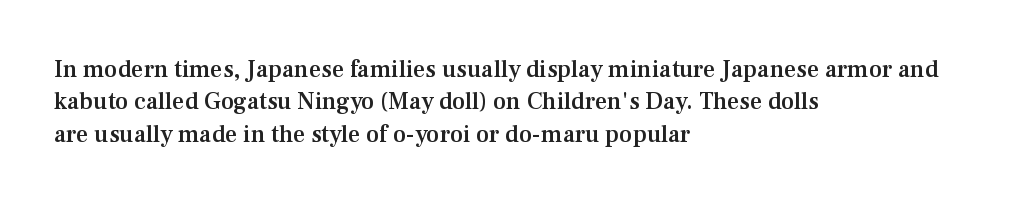
{"italic": "no", "bold": "semi", "underline": "no", "align": "left", "line_spacing": "normal", "line_spacing_ratio": 1.35, "letter_spacing": "normal", "letter_spacing_em": 0.0, "glyph_px": 24}
